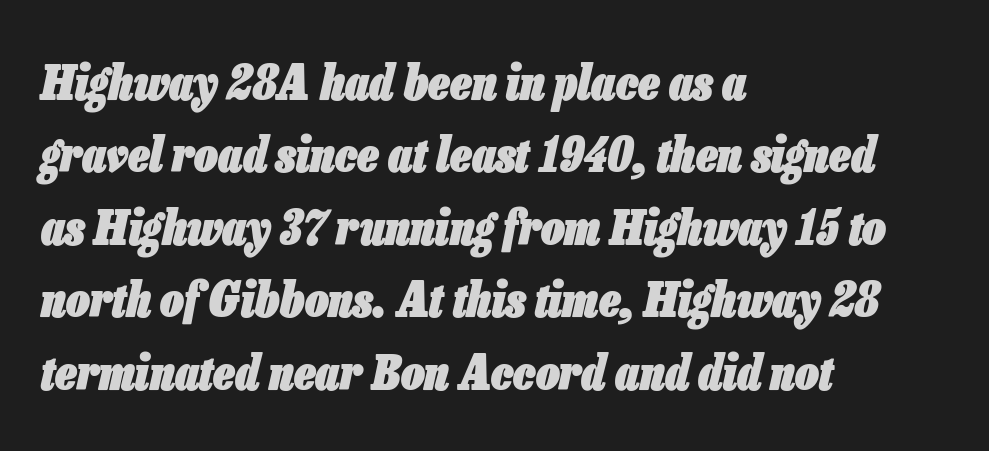
Q: Is the text bold? A: Yes.
Q: Is the text italic (slanted)? A: Yes, it leans right by about 13 degrees.
Q: Is the text underlined? A: No.
Q: How is the paragraph aligned? A: Left-aligned.
Q: Is the spacing between letters normal or unusually wide? A: Normal.
Q: Is the spacing between lines tight, normal or loose? A: Normal.
Q: Width (condensed, normal, or wide)? A: Condensed.
Q: Stroke contrast? A: Low.
Q: x-height? A: Medium.
Q: Monospaced? A: No.
